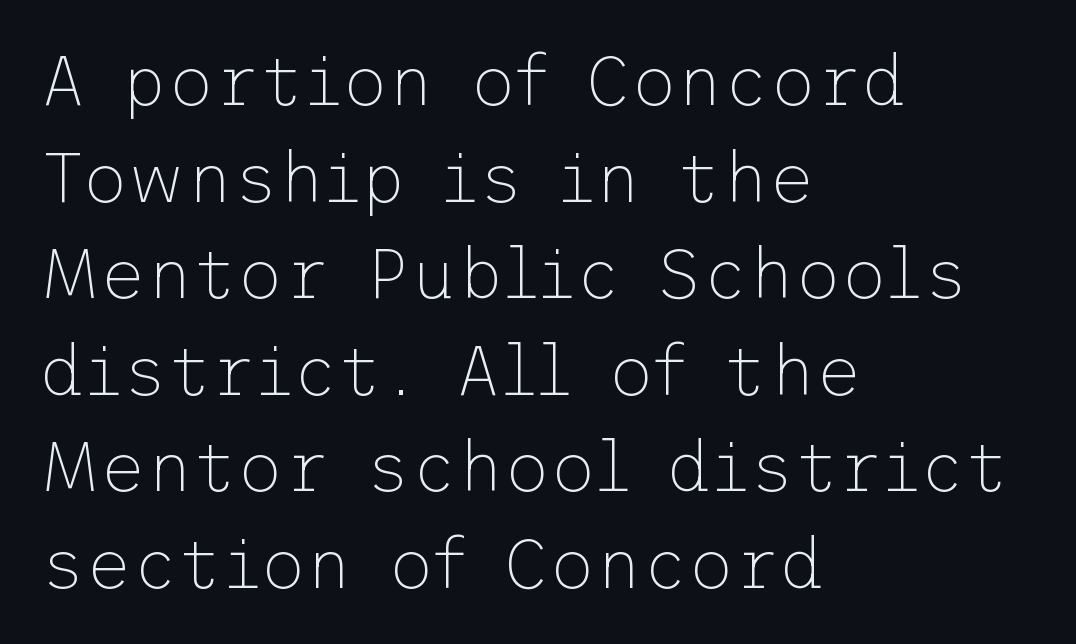
{"serif": "no", "italic": "no", "bold": "no", "weight": "thin", "width": "normal", "stroke_contrast": "low", "x_height": "medium", "underline": "no", "align": "left", "line_spacing": "normal", "line_spacing_ratio": 1.36, "letter_spacing": "normal", "letter_spacing_em": 0.0, "glyph_px": 71}
